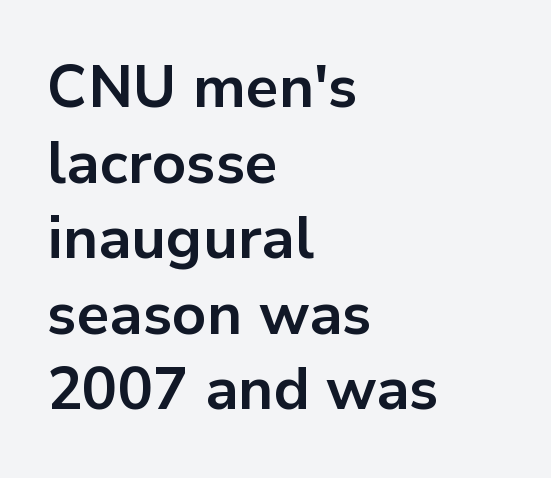
The image shows 59 px bold sans-serif type, upright; set left-aligned, normal line spacing (1.28x), normal letter spacing, not underlined; low stroke contrast and a medium x-height.
